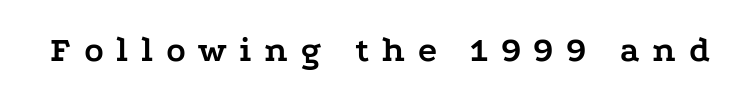
{"serif": "yes", "italic": "no", "bold": "yes", "weight": "semibold", "width": "wide", "stroke_contrast": "low", "x_height": "medium", "monospaced": "no", "underline": "no", "letter_spacing": "wide", "letter_spacing_em": 0.35, "glyph_px": 36}
